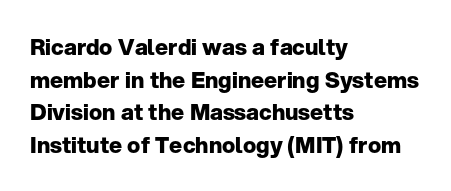
The image shows 22 px bold type, upright; set left-aligned, normal line spacing (1.48x), normal letter spacing, not underlined.
